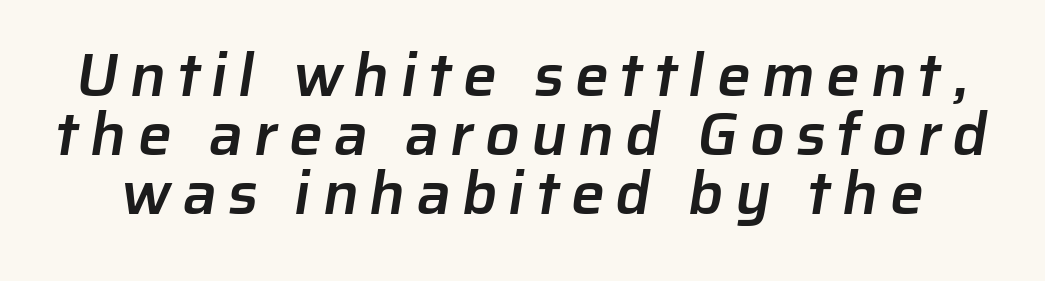
Weight: semibold (demi). A clean baseline with only descenders dipping below it. Vertical spacing — tight. Here the designer chose a conventional face with non-uniform glyph widths. Observe the absence of serifs on each vertical stroke in this sample.
